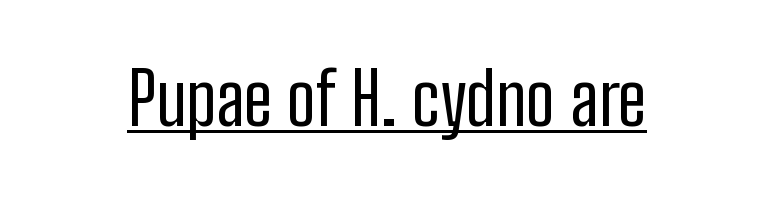
{"serif": "no", "italic": "no", "bold": "no", "weight": "regular", "width": "condensed", "stroke_contrast": "low", "x_height": "medium", "monospaced": "no", "underline": "yes", "letter_spacing": "normal", "letter_spacing_em": 0.0, "glyph_px": 72}
